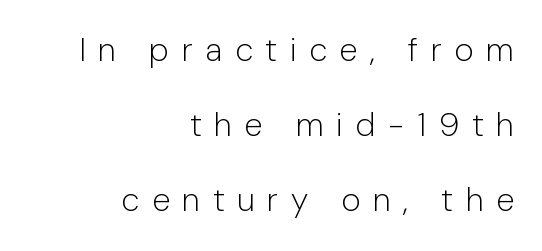
{"serif": "no", "italic": "no", "bold": "no", "weight": "light", "width": "normal", "stroke_contrast": "low", "x_height": "medium", "monospaced": "no", "underline": "no", "align": "right", "line_spacing": "loose", "line_spacing_ratio": 2.28, "letter_spacing": "wide", "letter_spacing_em": 0.38, "glyph_px": 33}
